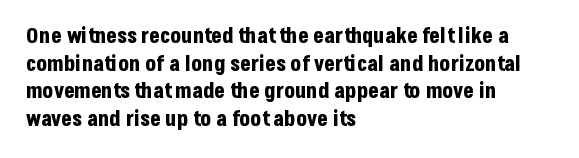
These words are printed bold, with thick strokes throughout. The string is rendered with underlining switched off. What's the leading like? Ordinary, nothing unusual. Tracking value appears to be zero — textbook default spacing. This rendering uses left alignment, leaving the right contour irregular. Every stem runs plumb, perpendicular to the baseline.
